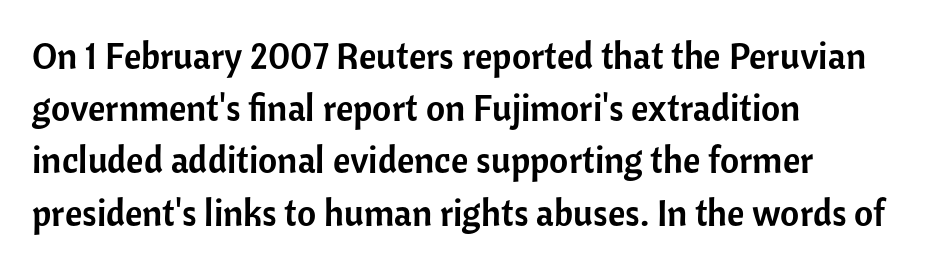
Q: Is the text italic (slanted)? A: No, it is upright.
Q: Is the typeface a serif or a sans-serif typeface? A: Sans-serif.
Q: Is the text underlined? A: No.
Q: How is the paragraph aligned? A: Left-aligned.
Q: Is the spacing between letters normal or unusually wide? A: Normal.
Q: Is the spacing between lines tight, normal or loose? A: Normal.
Q: Width (condensed, normal, or wide)? A: Normal.
Q: Stroke contrast? A: Low.
Q: x-height? A: Medium.
Q: Monospaced? A: No.
